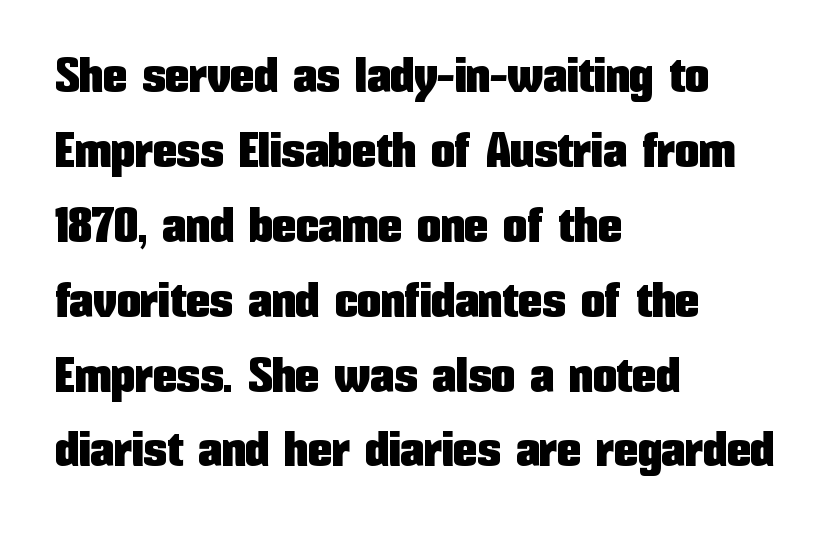
The string is rendered with underlining switched off. Check where the strokes stop: nothing finishes them off — pure sans. The rendering uses natural spacing where letterforms have individual widths. How would I describe the line gaps? Plain and ordinary. The horizontal fit of the characters is conventional and even. Style check: upright.
